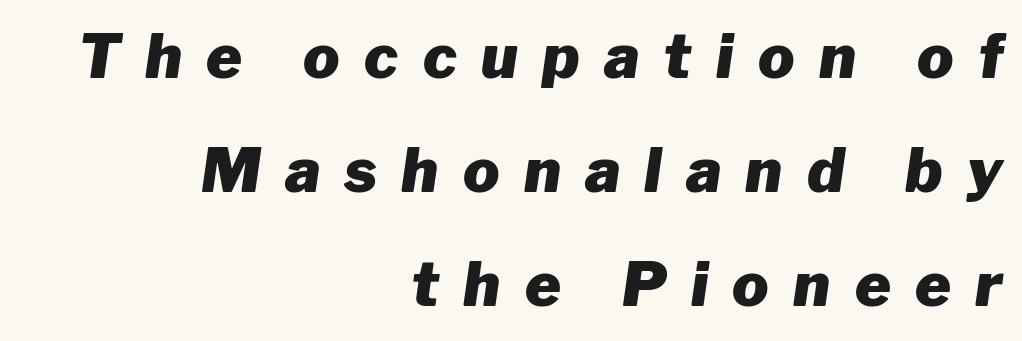
{"italic": "yes", "lean": "right", "slant_degrees": 8, "bold": "yes", "weight": "heavy", "width": "normal", "stroke_contrast": "low", "x_height": "medium", "monospaced": "no", "underline": "no", "align": "right", "line_spacing_ratio": 1.87, "letter_spacing": "wide", "letter_spacing_em": 0.4, "glyph_px": 61}
